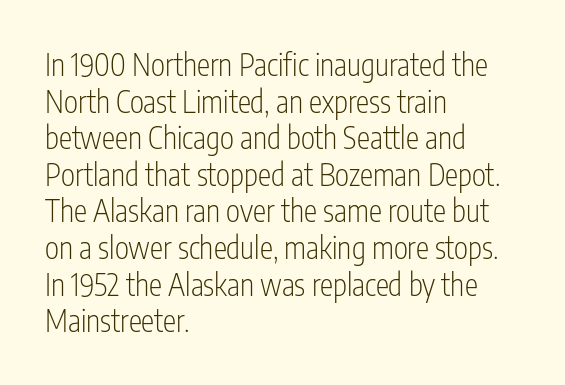
{"serif": "no", "italic": "no", "bold": "no", "weight": "light", "width": "condensed", "stroke_contrast": "low", "x_height": "medium", "monospaced": "no", "underline": "no", "align": "left", "line_spacing_ratio": 1.22, "letter_spacing": "normal", "letter_spacing_em": 0.0, "glyph_px": 30}
